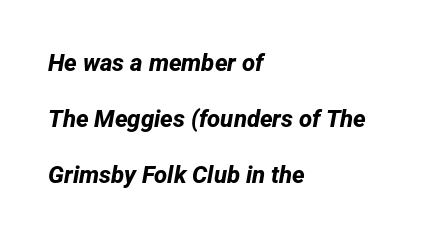
Q: Is the text bold? A: Yes.
Q: Is the text underlined? A: No.
Q: How is the paragraph aligned? A: Left-aligned.
Q: Is the spacing between letters normal or unusually wide? A: Normal.
Q: Is the spacing between lines tight, normal or loose? A: Loose.
